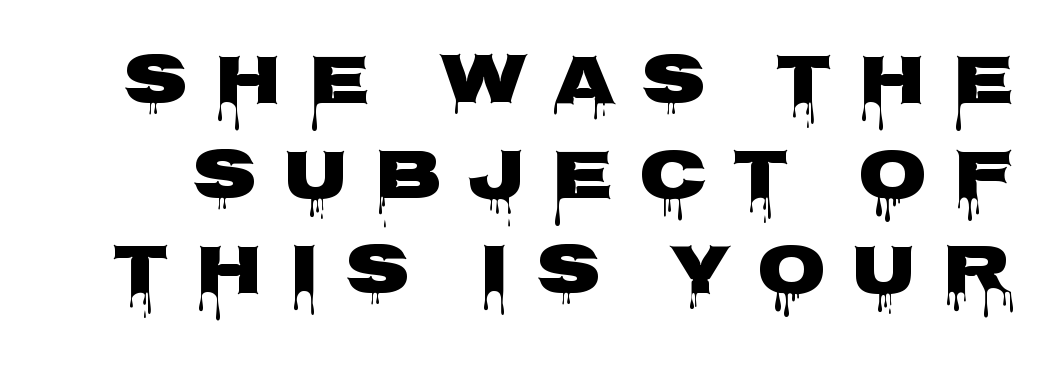
Each letter keeps its own natural width here, so spacing adapts to shape. The specimen omits any rule beneath the text block's lines. The glyphs in this specimen are sans serif. Regular leading.
